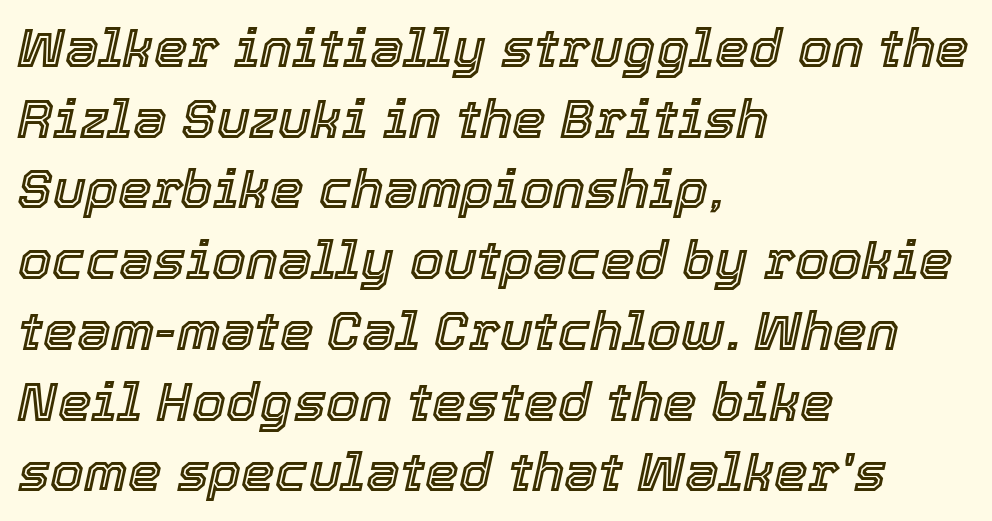
{"italic": "yes", "lean": "right", "slant_degrees": 12, "width": "normal", "x_height": "medium", "monospaced": "no", "underline": "no", "align": "left", "line_spacing": "normal", "line_spacing_ratio": 1.31, "letter_spacing": "normal", "letter_spacing_em": 0.0, "glyph_px": 54}
